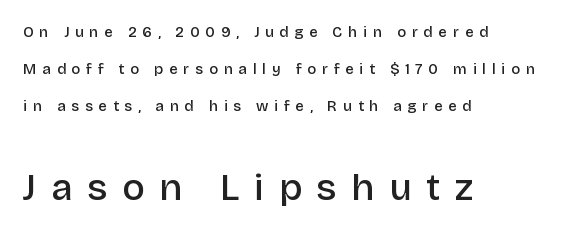
Q: Is the text bold? A: Semi-bold.
Q: Is the text italic (slanted)? A: No, it is upright.
Q: Is the typeface a serif or a sans-serif typeface? A: Sans-serif.
Q: Is the text underlined? A: No.
Q: How is the paragraph aligned? A: Left-aligned.
Q: Is the spacing between letters normal or unusually wide? A: Unusually wide.
Q: Is the spacing between lines tight, normal or loose? A: Loose.
Q: Which block of text is set in a larger size, the first (top) or the second (bottom)? A: The second (bottom) one.
Q: Width (condensed, normal, or wide)? A: Normal.
Q: Stroke contrast? A: Low.
Q: x-height? A: Large.
Q: Monospaced? A: No.
